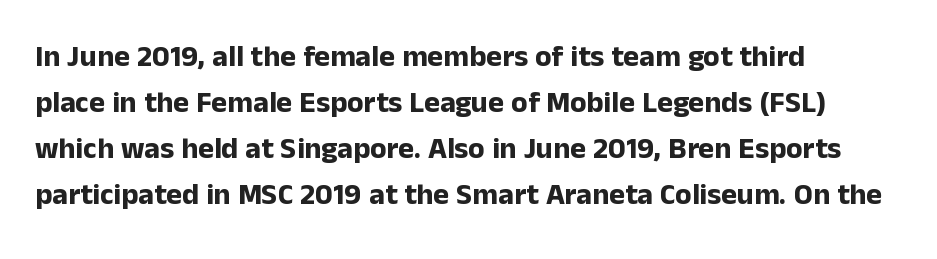
The rag falls on the right side of this text block. Italic: no, the glyphs are upright roman. This sample has the flowing, uneven cadence of proportional lettering. No feet cap the strokes, marking this as sans-serif type.
